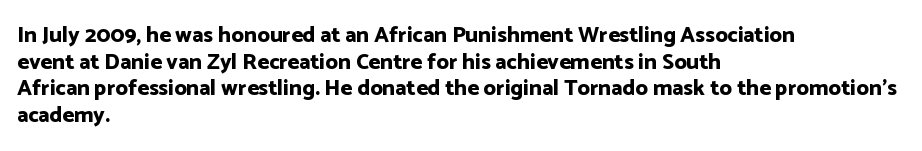
The image shows 22 px bold type, upright; set left-aligned, line spacing 1.21x, normal letter spacing, not underlined.
